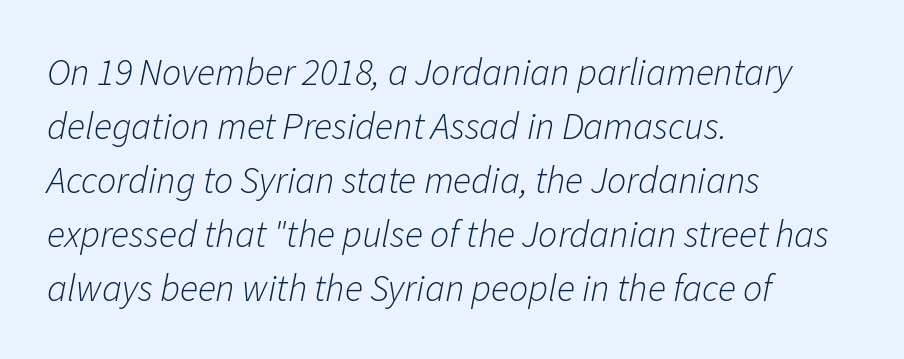
The image shows 38 px light type, italic (leaning right); set left-aligned, normal line spacing (1.42x), normal letter spacing, not underlined; low stroke contrast and a medium x-height.
